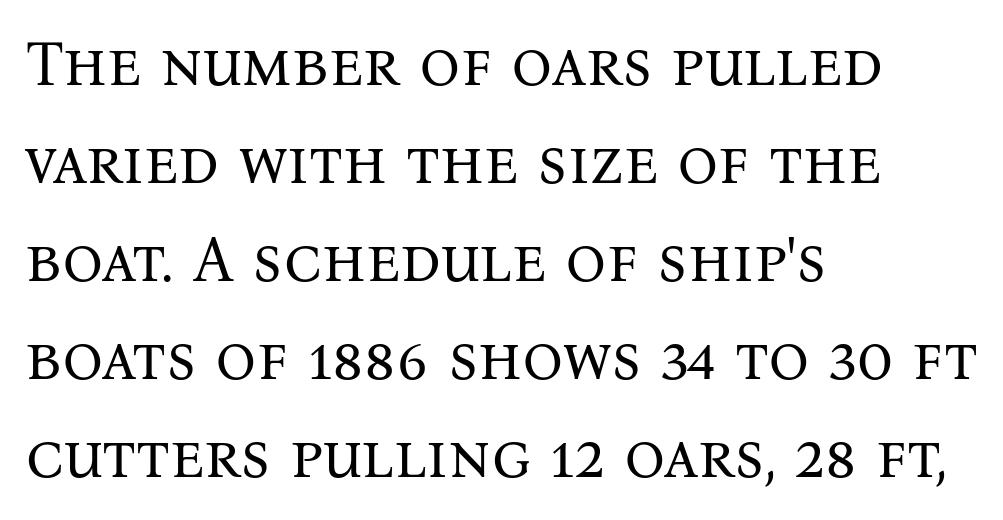
Q: Is the text bold? A: No.
Q: Is the text italic (slanted)? A: No, it is upright.
Q: Is the typeface a serif or a sans-serif typeface? A: Serif.
Q: Is the text underlined? A: No.
Q: How is the paragraph aligned? A: Left-aligned.
Q: Is the spacing between letters normal or unusually wide? A: Normal.
Q: Is the spacing between lines tight, normal or loose? A: Normal.
Q: Width (condensed, normal, or wide)? A: Normal.
Q: Stroke contrast? A: Medium.
Q: x-height? A: Medium.
Q: Monospaced? A: No.
